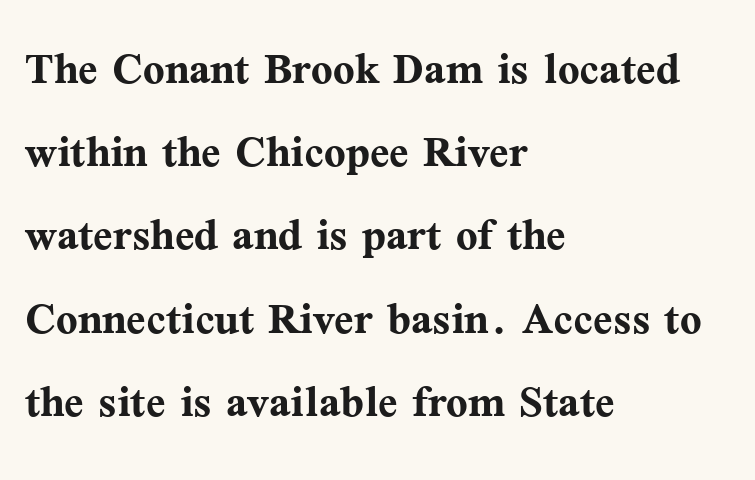
Q: Is the text bold? A: Yes.
Q: Is the text italic (slanted)? A: No, it is upright.
Q: Is the typeface a serif or a sans-serif typeface? A: Serif.
Q: Is the text underlined? A: No.
Q: How is the paragraph aligned? A: Left-aligned.
Q: Is the spacing between letters normal or unusually wide? A: Normal.
Q: Is the spacing between lines tight, normal or loose? A: Normal.
Q: Width (condensed, normal, or wide)? A: Normal.
Q: Stroke contrast? A: Medium.
Q: x-height? A: Medium.
Q: Monospaced? A: No.
